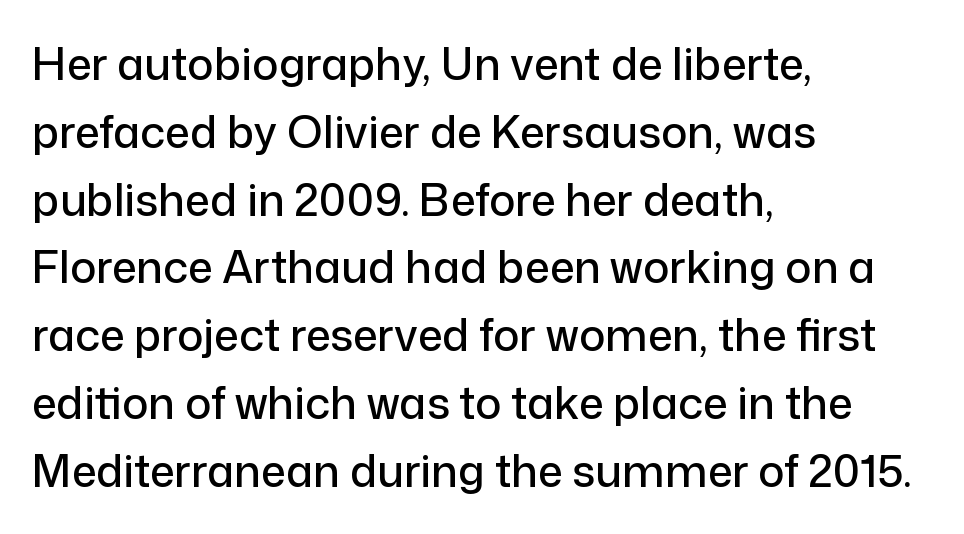
The vertical gap from one line to the next is medium. The face used here is a sans, in the tradition of grotesques and geometrics. Left-aligned paragraph, ragged on the right. Nothing unusual about the tracking: characters are spaced as the font intends. Unlike italic type, these characters show no tilt at all.
